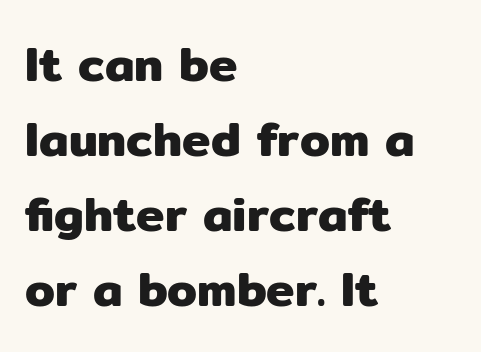
No italicization has been applied; the sample stays upright. This sample is left-justified, so line endings fall wherever the words run out. Leading matches the norm, producing a regular column. Tracking value appears to be zero — textbook default spacing.
